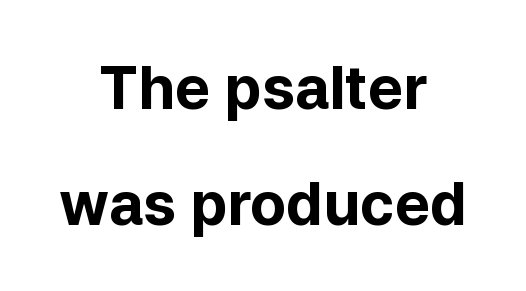
Q: Is the text bold? A: Yes.
Q: Is the text italic (slanted)? A: No, it is upright.
Q: Is the typeface a serif or a sans-serif typeface? A: Sans-serif.
Q: Is the text underlined? A: No.
Q: How is the paragraph aligned? A: Centered.
Q: Is the spacing between letters normal or unusually wide? A: Normal.
Q: Is the spacing between lines tight, normal or loose? A: Loose.
Q: Width (condensed, normal, or wide)? A: Normal.
Q: Stroke contrast? A: Low.
Q: x-height? A: Medium.
Q: Monospaced? A: No.
